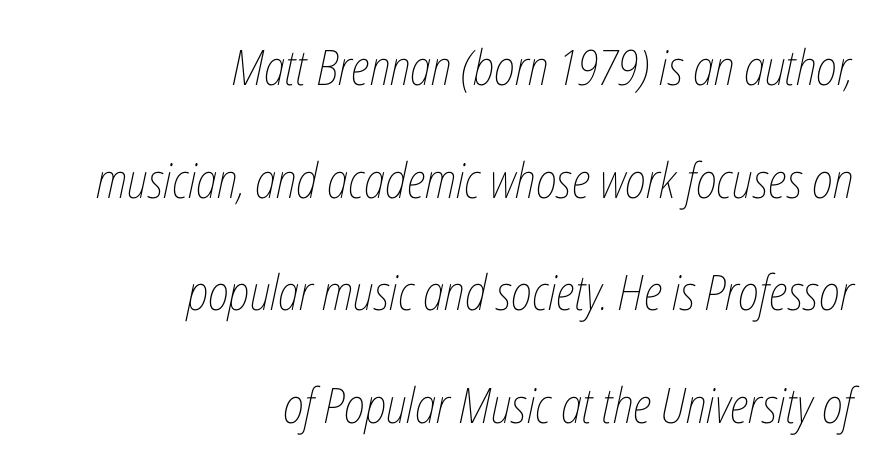
{"italic": "yes", "lean": "right", "slant_degrees": 12, "bold": "no", "weight": "thin", "width": "condensed", "stroke_contrast": "low", "x_height": "medium", "monospaced": "no", "underline": "no", "align": "right", "line_spacing": "loose", "line_spacing_ratio": 2.3, "letter_spacing": "normal", "letter_spacing_em": 0.0, "glyph_px": 49}
